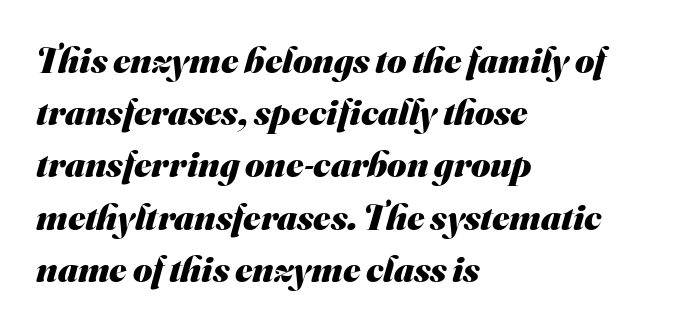
Q: Is the text bold? A: Yes.
Q: Is the typeface a serif or a sans-serif typeface? A: Sans-serif.
Q: Is the text underlined? A: No.
Q: How is the paragraph aligned? A: Left-aligned.
Q: Is the spacing between letters normal or unusually wide? A: Normal.
Q: Is the spacing between lines tight, normal or loose? A: Normal.
Q: Width (condensed, normal, or wide)? A: Normal.
Q: Stroke contrast? A: Medium.
Q: x-height? A: Small.
Q: Monospaced? A: No.
